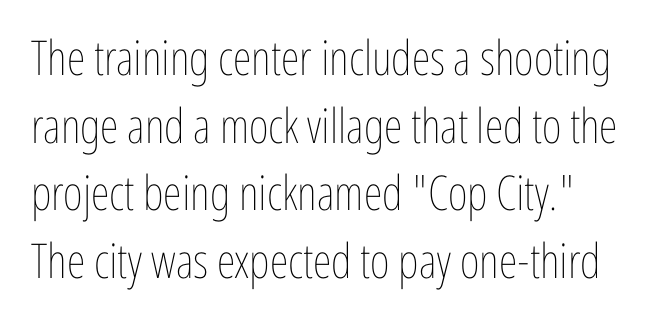
Nothing unusual about the tracking: characters are spaced as the font intends. The letters advance in unequal steps, a hallmark of proportional type. If you measured baseline to baseline, you'd find a middling distance. This sample uses an upright cut, with every glyph sitting square on the baseline. The zone under the glyphs is completely vacant. The strokes carry an ordinary text weight at most.
